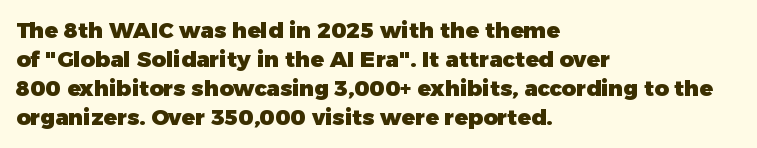
I'd describe the lettering as bold — thick and assertive. Line starts are locked; line ends wander. Nope, not italic — everything's standing straight. Only glyphs here, with clear space below each row.
